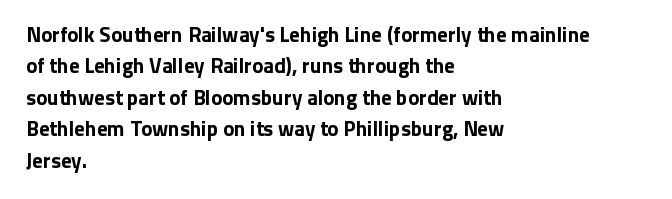
Set as a true bold cut, around the 700 mark. You can tell it's not italic because the verticals are truly vertical. Horizontally, the lines are justified to the leading edge only. Evenly set lines give the paragraph a standard silhouette. Just letters on the line, the space beneath them empty. Compared with typical body copy, the letter spacing here is the same.
